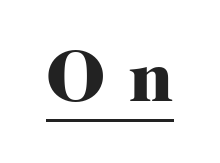
Q: Is the text bold? A: Yes.
Q: Is the text italic (slanted)? A: No, it is upright.
Q: Is the typeface a serif or a sans-serif typeface? A: Serif.
Q: Is the text underlined? A: Yes.
Q: Is the spacing between letters normal or unusually wide? A: Unusually wide.
Q: Width (condensed, normal, or wide)? A: Normal.
Q: Stroke contrast? A: High.
Q: x-height? A: Medium.
Q: Monospaced? A: No.
